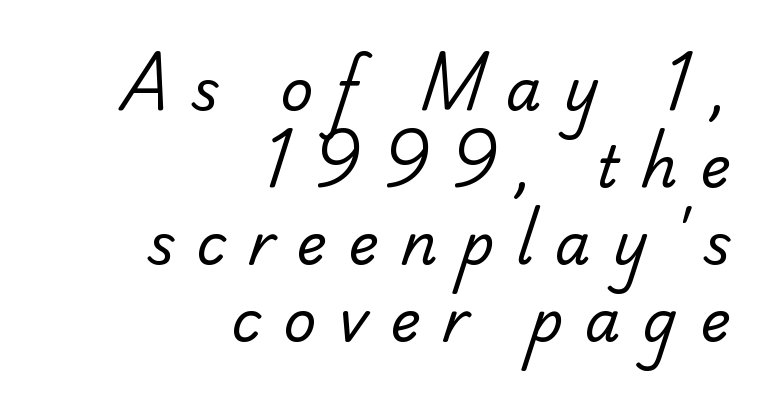
{"serif": "no", "bold": "no", "weight": "regular", "width": "normal", "stroke_contrast": "low", "x_height": "small", "monospaced": "no", "underline": "no", "align": "right", "line_spacing": "normal", "line_spacing_ratio": 1.35, "letter_spacing": "wide", "letter_spacing_em": 0.39, "glyph_px": 57}
